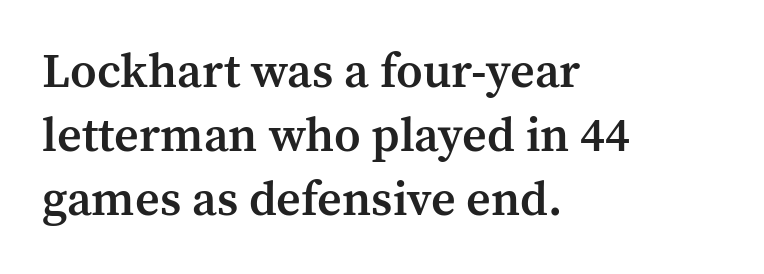
Q: Is the text bold? A: Semi-bold.
Q: Is the text italic (slanted)? A: No, it is upright.
Q: Is the typeface a serif or a sans-serif typeface? A: Serif.
Q: Is the text underlined? A: No.
Q: How is the paragraph aligned? A: Left-aligned.
Q: Is the spacing between letters normal or unusually wide? A: Normal.
Q: Is the spacing between lines tight, normal or loose? A: Normal.
Q: Width (condensed, normal, or wide)? A: Normal.
Q: Stroke contrast? A: Medium.
Q: x-height? A: Medium.
Q: Monospaced? A: No.
